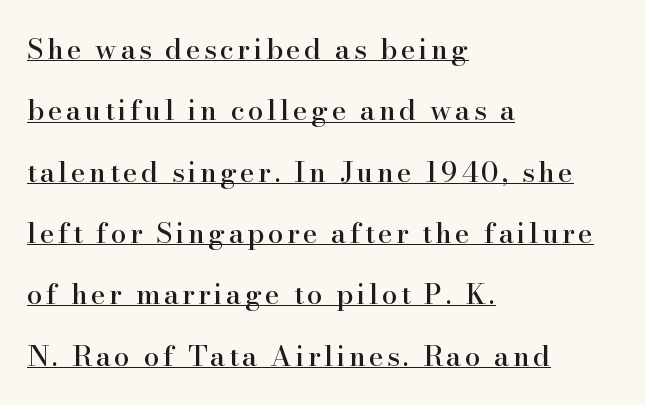
The image shows 28 px serif type, upright; set left-aligned, loose line spacing (2.19x), underlined; high stroke contrast and a small x-height.
